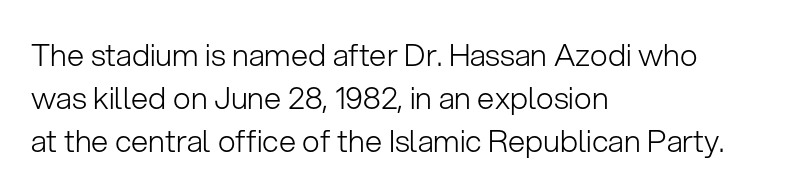
The passage is arranged the way most books set body copy — flush left. The typography opts for an upright posture over an oblique one. The letters look calm and open, with moderate or lighter stems. The specimen omits any rule beneath the text block's lines. These lines are composed in type without serifs. How are the letters spaced? Ordinarily, with no added tracking.
